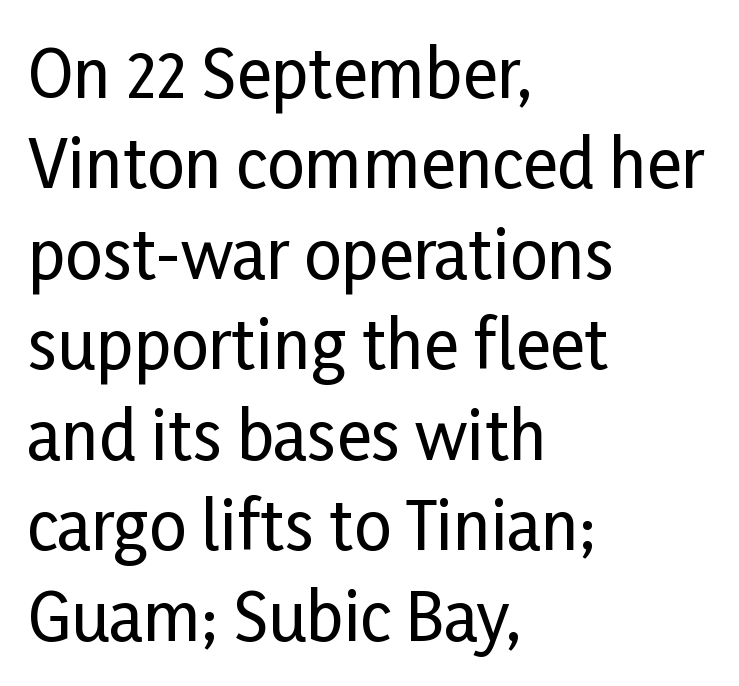
Q: Is the text italic (slanted)? A: No, it is upright.
Q: Is the typeface a serif or a sans-serif typeface? A: Sans-serif.
Q: Is the text underlined? A: No.
Q: How is the paragraph aligned? A: Left-aligned.
Q: Is the spacing between letters normal or unusually wide? A: Normal.
Q: Is the spacing between lines tight, normal or loose? A: Normal.
Q: Width (condensed, normal, or wide)? A: Condensed.
Q: Stroke contrast? A: Low.
Q: x-height? A: Medium.
Q: Monospaced? A: No.
